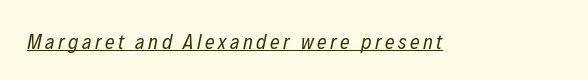
Check the space under the baseline: a stroke is drawn there. In terms of posture, this sample is oblique. Caption: face not bold, strokes unweighted.
